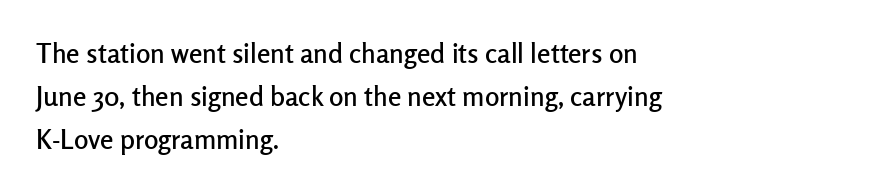
The image shows 27 px text type, upright; set left-aligned, normal line spacing (1.59x), normal letter spacing, not underlined.
